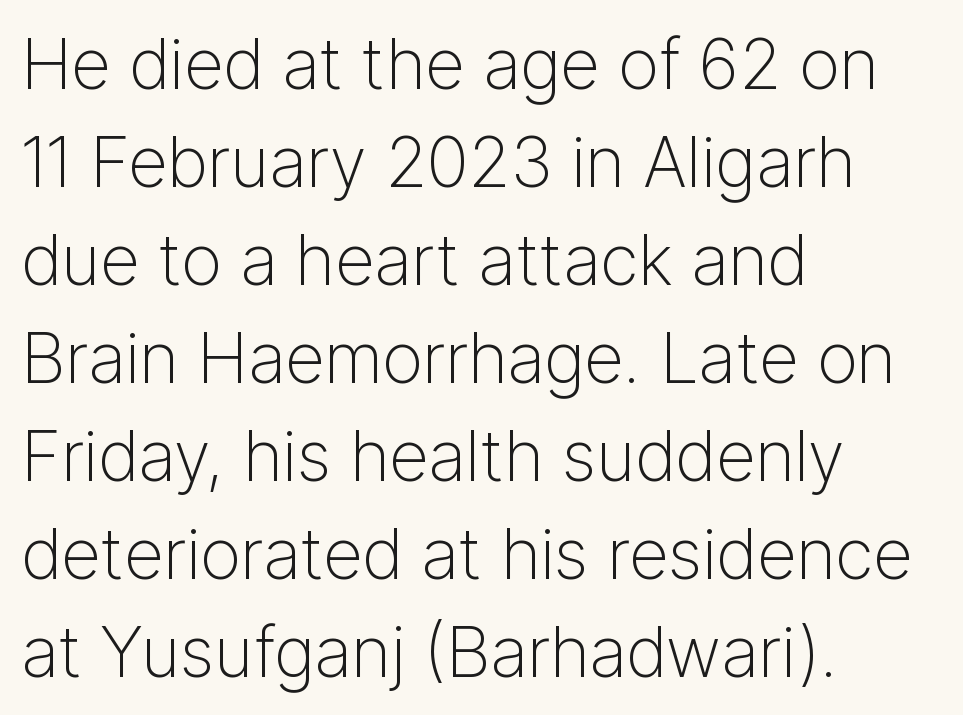
Notice how the passage keeps a crisp vertical edge on the left only. The type sits square on the baseline with zero lean. The weight tops out at a normal text grade. Letterform terminals end flat and unadorned throughout the passage. In terms of leading, this rendering sits right in the middle. The foot of each line stays bare and open.
